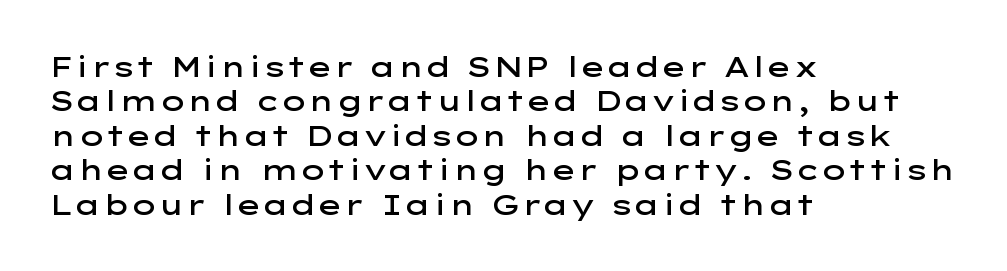
{"serif": "no", "italic": "no", "bold": "semi", "weight": "semibold", "width": "wide", "stroke_contrast": "low", "x_height": "medium", "monospaced": "no", "underline": "no", "align": "left", "line_spacing_ratio": 1.23, "letter_spacing": "normal", "letter_spacing_em": 0.0, "glyph_px": 28}
